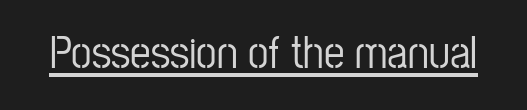
Q: Is the text italic (slanted)? A: No, it is upright.
Q: Is the typeface a serif or a sans-serif typeface? A: Sans-serif.
Q: Is the text underlined? A: Yes.
Q: Is the spacing between letters normal or unusually wide? A: Normal.
Q: Width (condensed, normal, or wide)? A: Condensed.
Q: Stroke contrast? A: Low.
Q: x-height? A: Medium.
Q: Monospaced? A: No.
